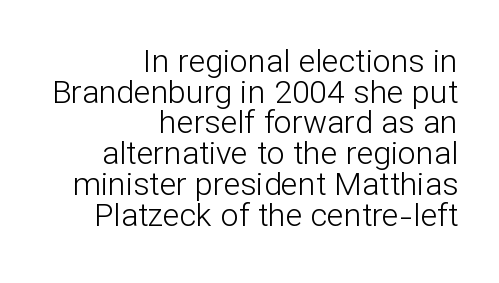
The face used here is proportionally spaced, like ordinary book or web type. The cut favours lightness, reaching ordinary text weight at its darkest. If you measured baseline to baseline, you'd find a short distance. Rule under the text: the space is simply empty.
